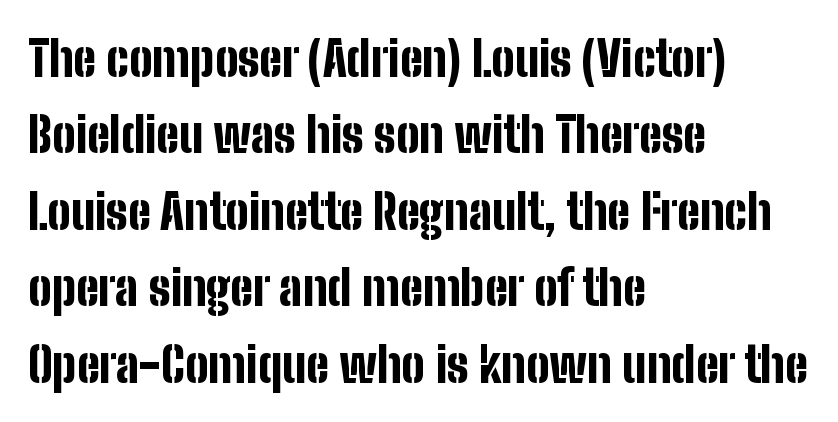
Each line starts at the same left margin while the right side varies. The block of text has a typical density, with ordinary space between rows. Words float on clear page, feet unadorned. Italic: no, the glyphs are upright roman. Font category for this specimen: sans-serif.
